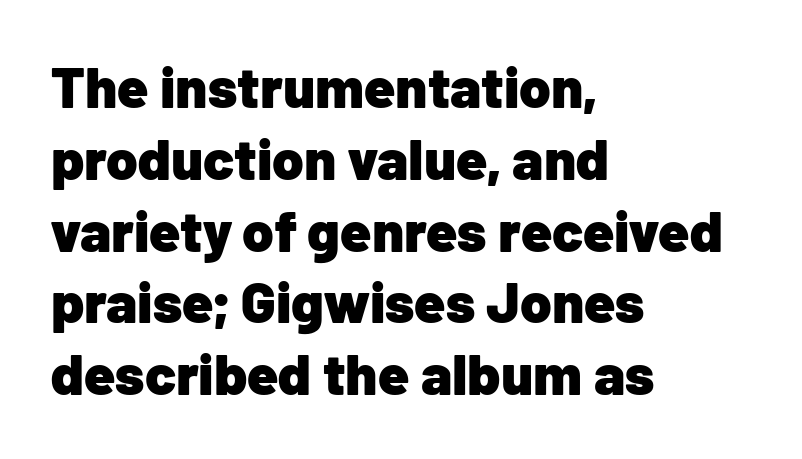
Q: Is the text bold? A: Yes.
Q: Is the text italic (slanted)? A: No, it is upright.
Q: Is the typeface a serif or a sans-serif typeface? A: Sans-serif.
Q: Is the text underlined? A: No.
Q: How is the paragraph aligned? A: Left-aligned.
Q: Is the spacing between letters normal or unusually wide? A: Normal.
Q: Is the spacing between lines tight, normal or loose? A: Normal.
Q: Width (condensed, normal, or wide)? A: Normal.
Q: Stroke contrast? A: Low.
Q: x-height? A: Medium.
Q: Monospaced? A: No.
